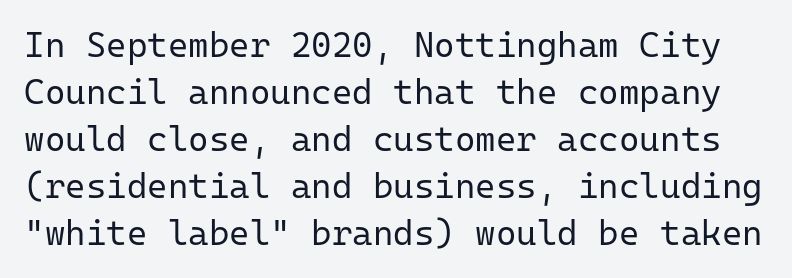
Q: Is the text bold? A: No.
Q: Is the text italic (slanted)? A: No, it is upright.
Q: Is the typeface a serif or a sans-serif typeface? A: Sans-serif.
Q: Is the text underlined? A: No.
Q: Is the spacing between letters normal or unusually wide? A: Normal.
Q: Is the spacing between lines tight, normal or loose? A: Normal.
Q: Width (condensed, normal, or wide)? A: Normal.
Q: Stroke contrast? A: Low.
Q: x-height? A: Medium.
Q: Monospaced? A: Yes.
